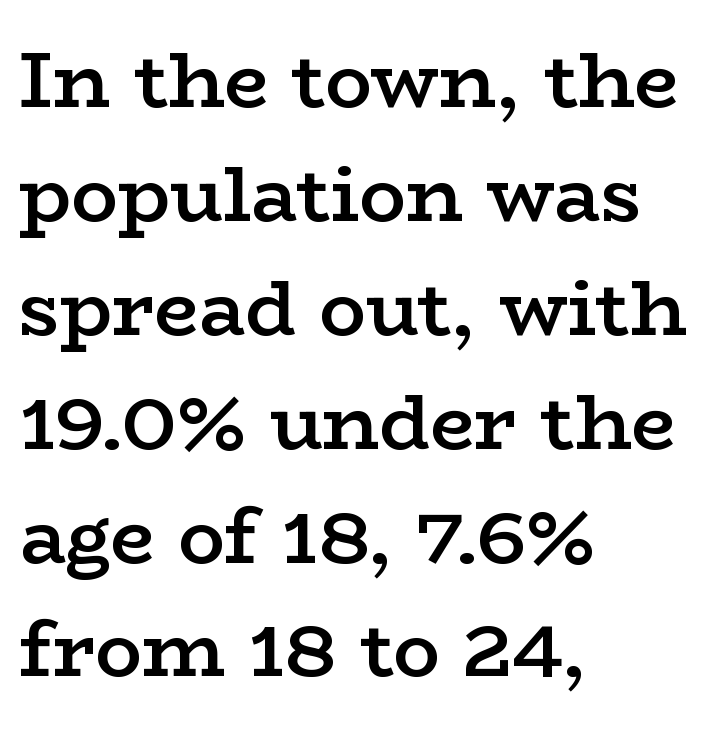
The image shows 78 px semibold, wide serif type, upright; set left-aligned, normal line spacing (1.46x), normal letter spacing, not underlined; low stroke contrast and a medium x-height.
